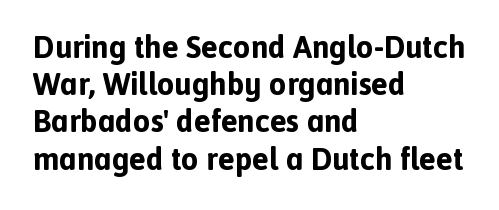
Q: Is the text bold? A: Yes.
Q: Is the text italic (slanted)? A: No, it is upright.
Q: Is the typeface a serif or a sans-serif typeface? A: Sans-serif.
Q: Is the text underlined? A: No.
Q: How is the paragraph aligned? A: Left-aligned.
Q: Is the spacing between letters normal or unusually wide? A: Normal.
Q: Width (condensed, normal, or wide)? A: Normal.
Q: x-height? A: Medium.
Q: Monospaced? A: No.
